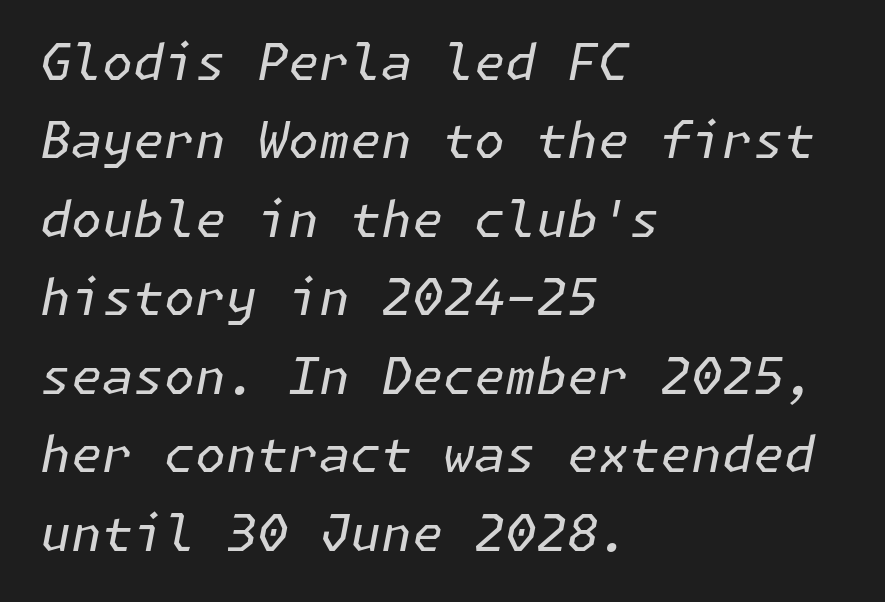
{"italic": "yes", "lean": "right", "slant_degrees": 11, "bold": "no", "weight": "regular", "width": "normal", "stroke_contrast": "low", "x_height": "medium", "underline": "no", "align": "left", "line_spacing": "normal", "line_spacing_ratio": 1.57, "letter_spacing": "normal", "letter_spacing_em": 0.0, "glyph_px": 50}
